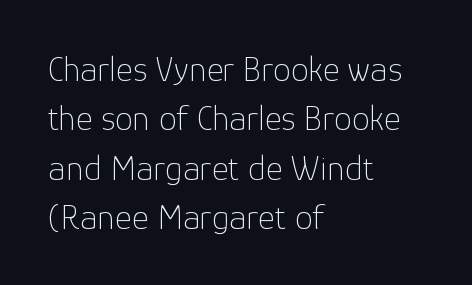
The image shows 36 px thin sans-serif type, upright; set left-aligned, normal line spacing (1.37x), normal letter spacing, not underlined; low stroke contrast and a medium x-height.
